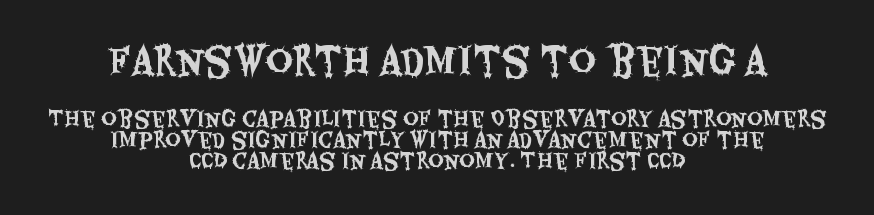
{"serif": "no", "italic": "no", "width": "condensed", "stroke_contrast": "medium", "x_height": "large", "monospaced": "no", "underline": "no", "align": "center", "line_spacing": "tight", "line_spacing_ratio": 1.0, "letter_spacing": "normal", "letter_spacing_em": 0.0, "larger_block": "first", "size_ratio": 1.76, "glyph_px": 37}
